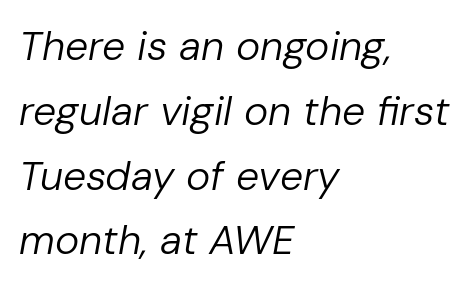
{"italic": "yes", "lean": "right", "slant_degrees": 10, "bold": "no", "weight": "regular", "width": "normal", "stroke_contrast": "low", "x_height": "medium", "monospaced": "no", "underline": "no", "align": "left", "line_spacing": "normal", "line_spacing_ratio": 1.58, "letter_spacing": "normal", "letter_spacing_em": 0.0, "glyph_px": 41}
